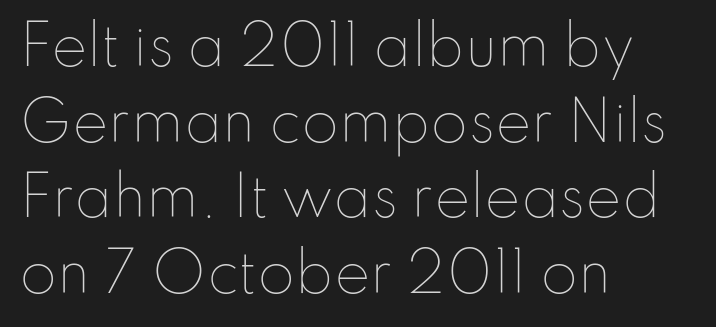
Unlike italic type, these characters show no tilt at all. Rule under the text: the space is simply empty. Is this a fixed-width face? No — the glyphs have proportional, varying widths. Each stroke keeps to a modest, everyday thickness or less.
